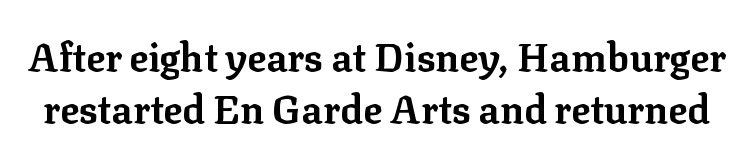
Q: Is the text bold? A: Yes.
Q: Is the text italic (slanted)? A: No, it is upright.
Q: Is the typeface a serif or a sans-serif typeface? A: Serif.
Q: Is the text underlined? A: No.
Q: Is the spacing between letters normal or unusually wide? A: Normal.
Q: Is the spacing between lines tight, normal or loose? A: Normal.
Q: Width (condensed, normal, or wide)? A: Normal.
Q: Stroke contrast? A: Low.
Q: x-height? A: Medium.
Q: Monospaced? A: No.
